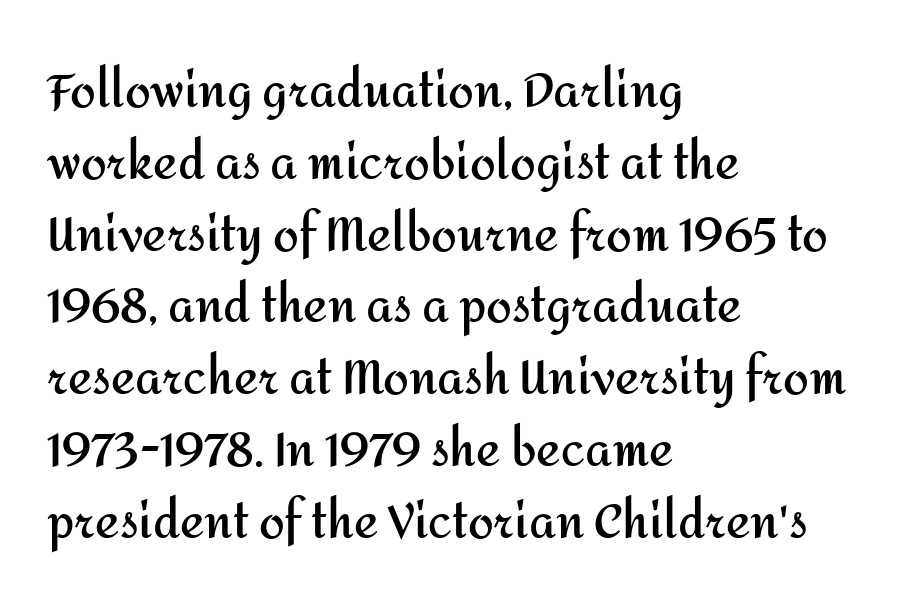
Q: Is the text bold? A: Yes.
Q: Is the text italic (slanted)? A: No, it is upright.
Q: Is the typeface a serif or a sans-serif typeface? A: Sans-serif.
Q: Is the text underlined? A: No.
Q: How is the paragraph aligned? A: Left-aligned.
Q: Is the spacing between letters normal or unusually wide? A: Normal.
Q: Is the spacing between lines tight, normal or loose? A: Normal.
Q: Width (condensed, normal, or wide)? A: Normal.
Q: Stroke contrast? A: Medium.
Q: x-height? A: Medium.
Q: Monospaced? A: No.
